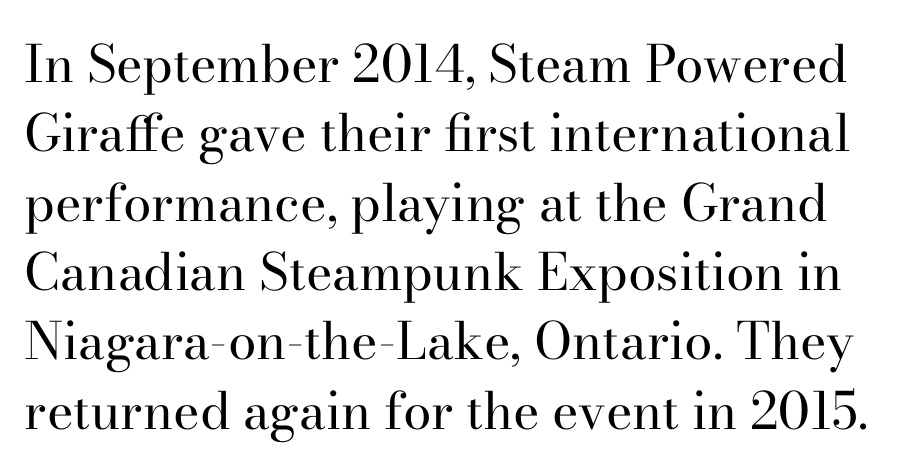
A typesetter would call this leading conventional body-copy spacing. Counters stay open thanks to moderate or lighter strokes. Has an underline been added? It has not. Character widths vary here, with narrow letters taking less room than wide ones.
